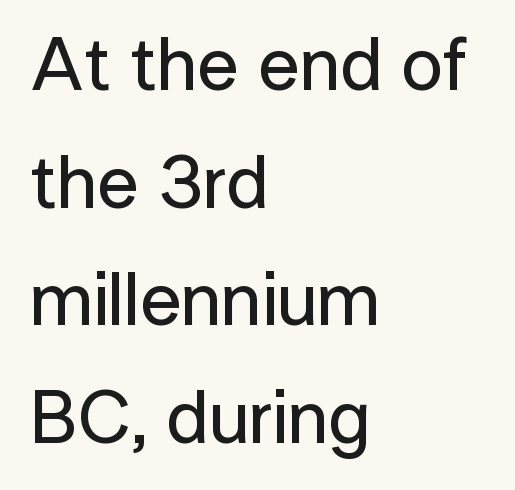
The image shows 75 px sans-serif type, upright; set left-aligned, normal line spacing (1.57x), normal letter spacing, not underlined; low stroke contrast and a medium x-height.
